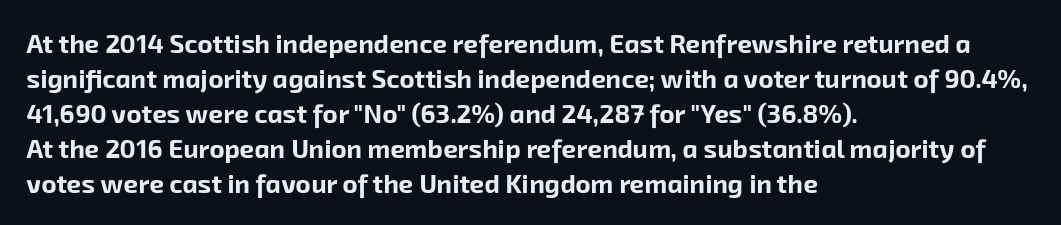
This rendering uses left alignment, leaving the right contour irregular. The passage shown stacks its lines at a standard gap. Unmarked baselines from the first word to the last. Is the letter spacing exaggerated? No — it looks like the ordinary default. As a designer I'd log this as weight 700, bold.
